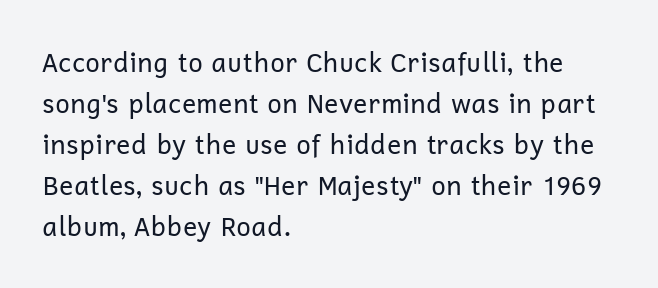
The image shows 26 px text type, upright; set left-aligned, normal line spacing (1.58x), normal letter spacing, not underlined.
